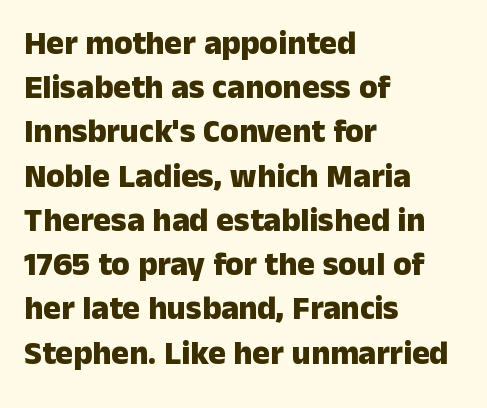
The image shows 33 px heavy sans-serif type, upright; set left-aligned, normal line spacing (1.34x), normal letter spacing, not underlined; low stroke contrast and a medium x-height.
